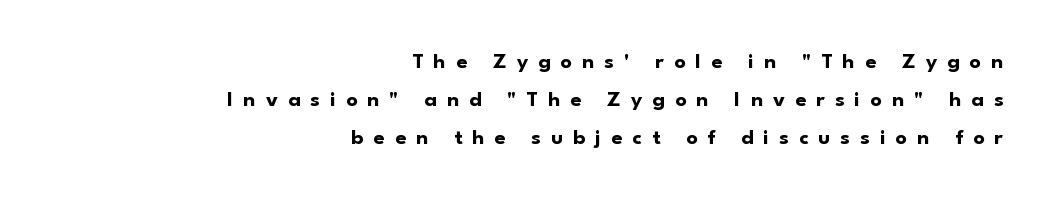
Q: Is the text bold? A: Yes.
Q: Is the text italic (slanted)? A: No, it is upright.
Q: Is the text underlined? A: No.
Q: How is the paragraph aligned? A: Right-aligned.
Q: Is the spacing between letters normal or unusually wide? A: Unusually wide.
